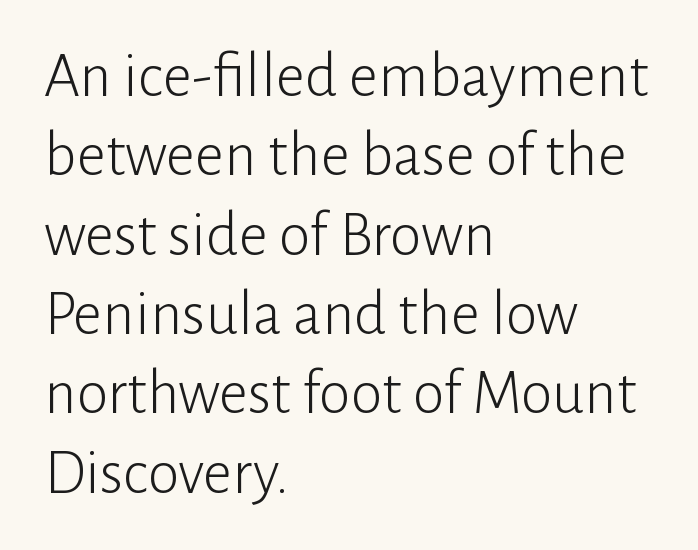
{"serif": "no", "italic": "no", "bold": "no", "weight": "light", "width": "normal", "stroke_contrast": "low", "x_height": "medium", "monospaced": "no", "underline": "no", "align": "left", "line_spacing_ratio": 1.24, "letter_spacing": "normal", "letter_spacing_em": 0.0, "glyph_px": 64}
